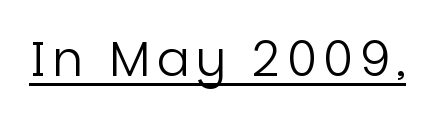
Q: Is the text bold? A: No.
Q: Is the text italic (slanted)? A: No, it is upright.
Q: Is the typeface a serif or a sans-serif typeface? A: Sans-serif.
Q: Is the text underlined? A: Yes.
Q: Width (condensed, normal, or wide)? A: Normal.
Q: Stroke contrast? A: Low.
Q: x-height? A: Large.
Q: Monospaced? A: No.
